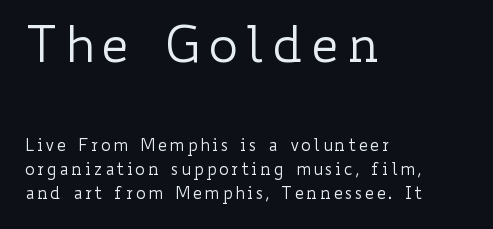
{"italic": "no", "bold": "no", "weight": "regular", "width": "wide", "stroke_contrast": "low", "x_height": "small", "monospaced": "no", "underline": "no", "align": "left", "line_spacing": "normal", "line_spacing_ratio": 1.41, "larger_block": "first", "size_ratio": 3.0, "glyph_px": 51}
